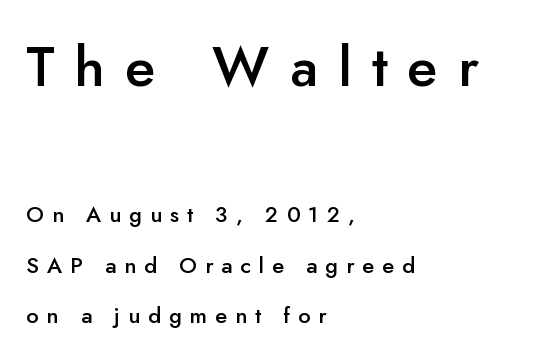
The image shows 56 px semibold sans-serif type, upright; set left-aligned, loose line spacing (2.28x), unusually wide letter spacing (+0.36 em), not underlined; the first (top) block is 2.55x larger; low stroke contrast and a small x-height.
